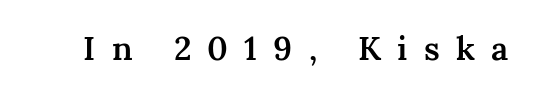
{"serif": "yes", "italic": "no", "bold": "semi", "weight": "semibold", "width": "normal", "stroke_contrast": "medium", "x_height": "medium", "monospaced": "no", "underline": "no", "letter_spacing": "wide", "letter_spacing_em": 0.49, "glyph_px": 33}
